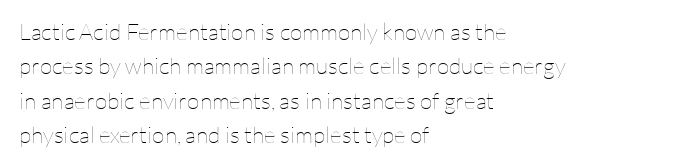
Observe the ordinary spacing: letters are neighbours, not strangers. Only glyphs here, with clear space below each row. Honestly, the row spacing looks completely unremarkable. No letter is thick-stroked: the sample isn't bold.
